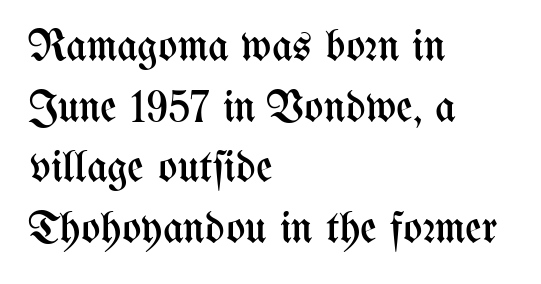
The letters stand upright; this is a roman face. The strokes are not fattened; the text isn't bold. The passage shown is not underscored anywhere. Vertically, the passage feels balanced, rows spaced as you'd expect. Notice how the passage keeps a crisp vertical edge on the left only.
